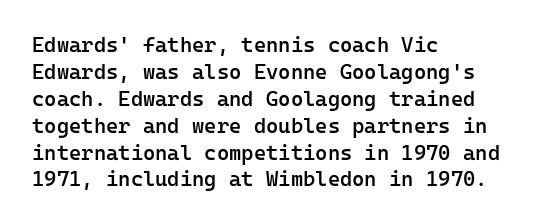
The image shows 21 px text type, upright; set left-aligned, normal line spacing (1.28x), normal letter spacing, not underlined.
